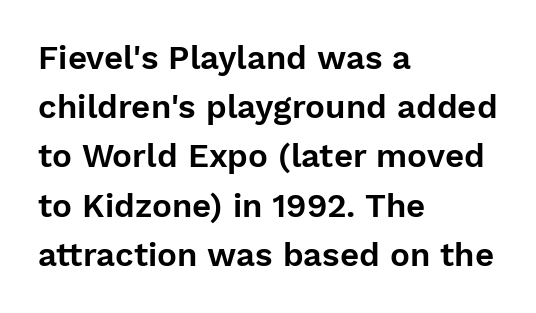
{"serif": "no", "italic": "no", "width": "normal", "stroke_contrast": "low", "x_height": "medium", "monospaced": "no", "underline": "no", "align": "left", "line_spacing": "normal", "line_spacing_ratio": 1.49, "letter_spacing": "normal", "letter_spacing_em": 0.0, "glyph_px": 33}
